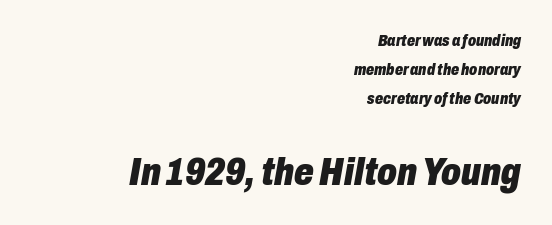
The image shows 39 px heavy, condensed type, italic (leaning right); set right-aligned, line spacing 1.82x, normal letter spacing, not underlined; the second (bottom) block is 2.44x larger; low stroke contrast and a medium x-height.
